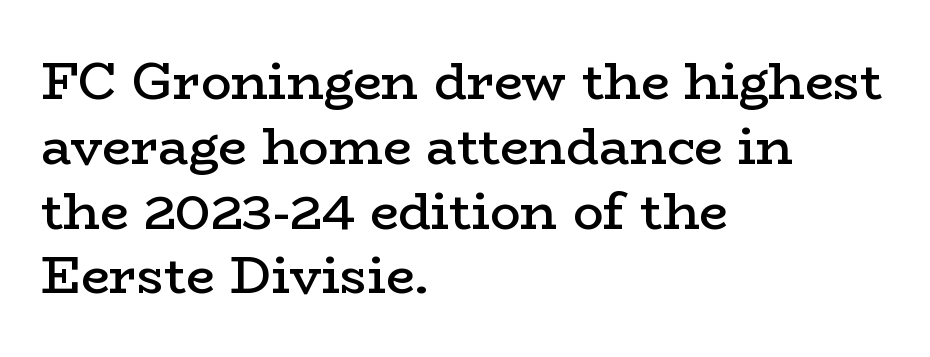
The image shows 51 px semibold, wide serif type, upright; set left-aligned, normal line spacing (1.27x), normal letter spacing, not underlined; low stroke contrast and a medium x-height.
